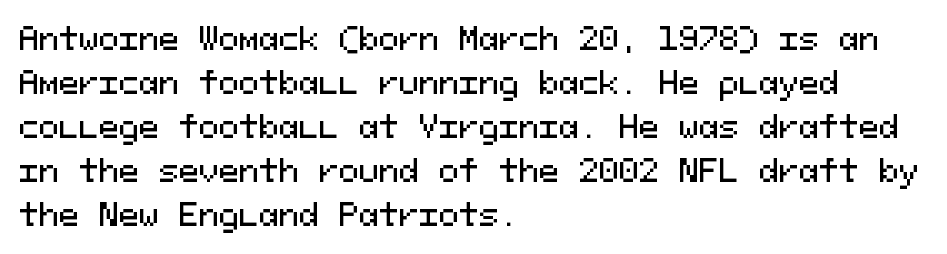
Q: Is the text italic (slanted)? A: No, it is upright.
Q: Is the typeface a serif or a sans-serif typeface? A: Sans-serif.
Q: Is the text underlined? A: No.
Q: How is the paragraph aligned? A: Left-aligned.
Q: Is the spacing between letters normal or unusually wide? A: Normal.
Q: Is the spacing between lines tight, normal or loose? A: Normal.
Q: Width (condensed, normal, or wide)? A: Normal.
Q: Stroke contrast? A: Medium.
Q: x-height? A: Medium.
Q: Monospaced? A: Yes.
